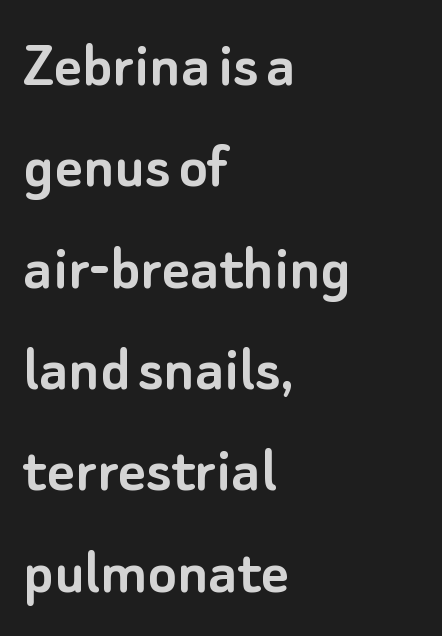
The image shows 68 px sans-serif type, upright; set left-aligned, normal line spacing (1.49x), normal letter spacing, not underlined; low stroke contrast and a small x-height.
